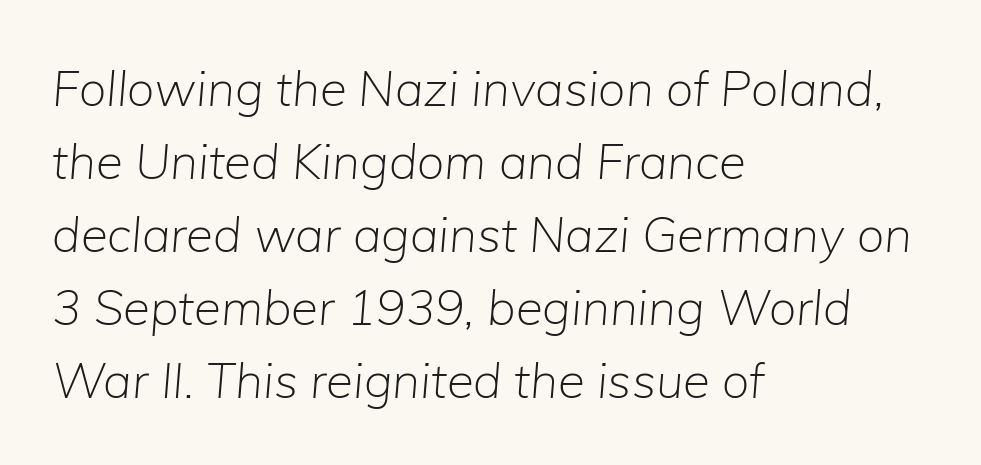
{"italic": "yes", "lean": "right", "slant_degrees": 5, "bold": "no", "weight": "light", "width": "normal", "stroke_contrast": "low", "x_height": "medium", "monospaced": "no", "underline": "no", "align": "left", "line_spacing": "normal", "line_spacing_ratio": 1.49, "letter_spacing": "normal", "letter_spacing_em": 0.0, "glyph_px": 49}
